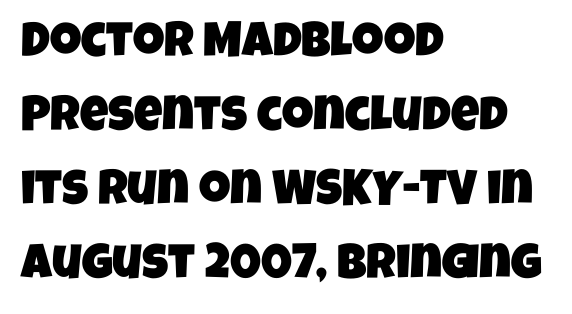
The type is set solid horizontally, with unmodified tracking. The letters advance in unequal steps, a hallmark of proportional type. Rule under the text: the space is simply empty. The passage shown is typeset with a sans-serif family. Compared with a centered layout, this one pins lines to the left instead.
